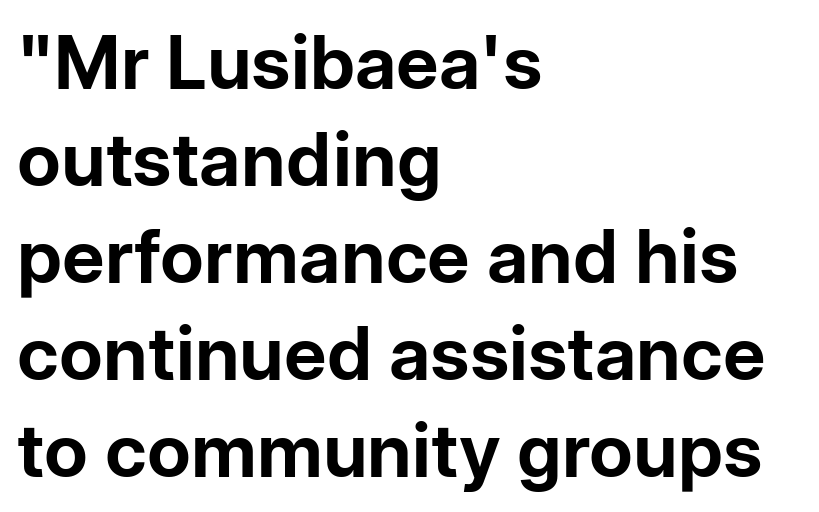
How are the letters spaced? Ordinarily, with no added tracking. Nobody drew a line under any word here. A classic flush-left, rag-right setting is used for this passage. It's the straight-up-and-down kind of type. Note the varied advance widths — an 'i' is clearly narrower than an 'm'.
